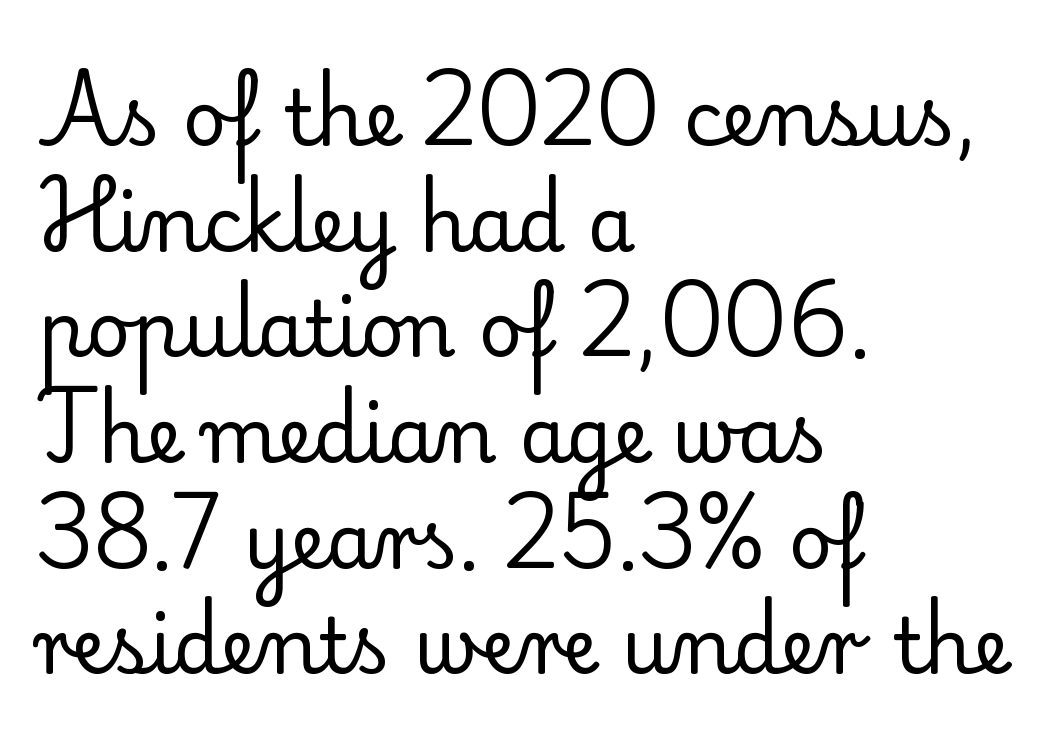
{"serif": "yes", "italic": "no", "bold": "no", "weight": "regular", "width": "normal", "stroke_contrast": "low", "x_height": "small", "monospaced": "no", "underline": "no", "align": "left", "line_spacing": "normal", "line_spacing_ratio": 1.39, "letter_spacing": "normal", "letter_spacing_em": 0.0, "glyph_px": 76}
